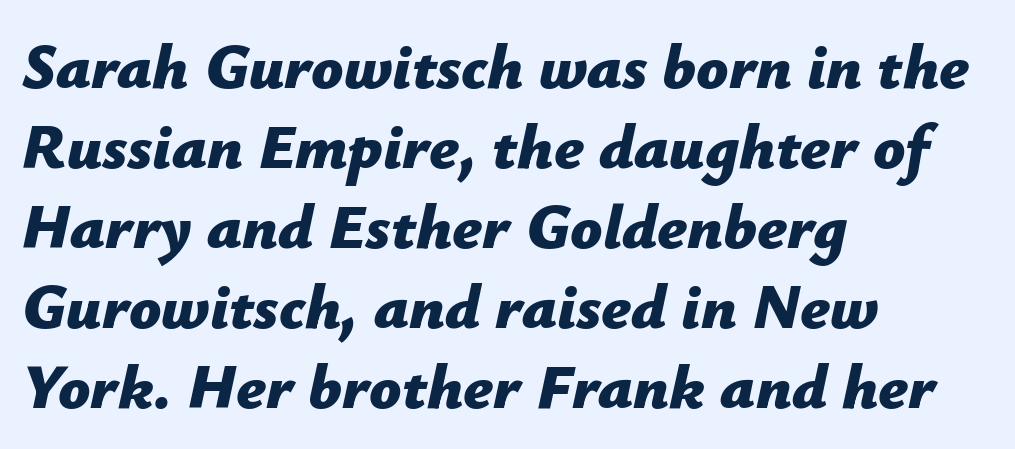
Students, note that the glyphs here touch the page at normal intervals. The passage is arranged the way most books set body copy — flush left. Descender tails drop into unmarked territory. Here the designer chose a conventional face with non-uniform glyph widths. The face used here has a pronounced slope to its letters. As a designer I'd log this as weight 700, bold.
